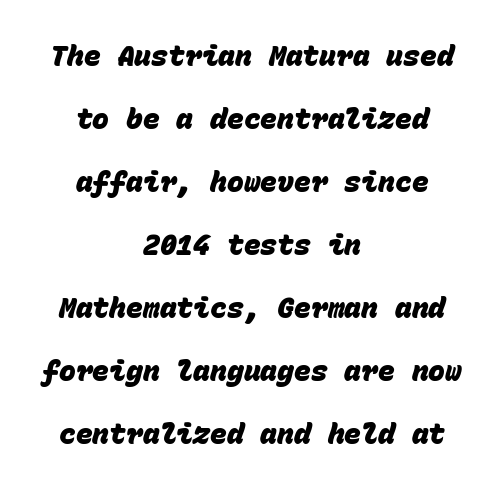
{"serif": "no", "bold": "yes", "weight": "heavy", "width": "normal", "stroke_contrast": "low", "x_height": "large", "monospaced": "yes", "underline": "no", "align": "center", "line_spacing": "loose", "line_spacing_ratio": 2.25, "letter_spacing": "normal", "letter_spacing_em": 0.0, "glyph_px": 28}
